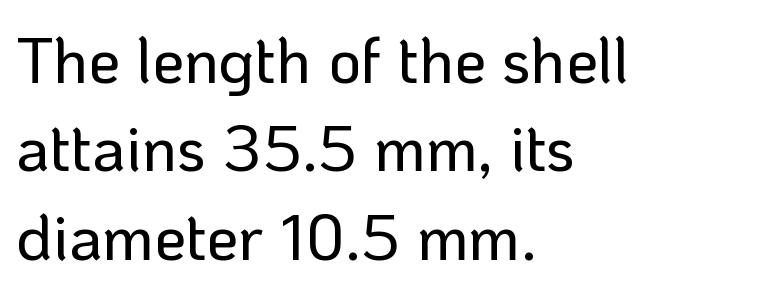
{"serif": "no", "italic": "no", "width": "normal", "stroke_contrast": "low", "x_height": "medium", "monospaced": "no", "underline": "no", "align": "left", "line_spacing": "normal", "line_spacing_ratio": 1.38, "letter_spacing": "normal", "letter_spacing_em": 0.0, "glyph_px": 64}
